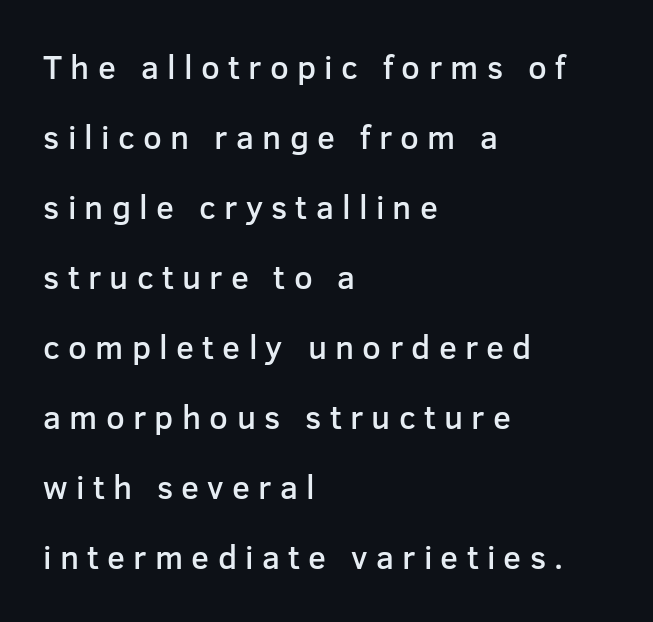
The image shows 33 px semibold sans-serif type, upright; set left-aligned, loose line spacing (2.12x), unusually wide letter spacing (+0.25 em), not underlined; low stroke contrast and a medium x-height.
